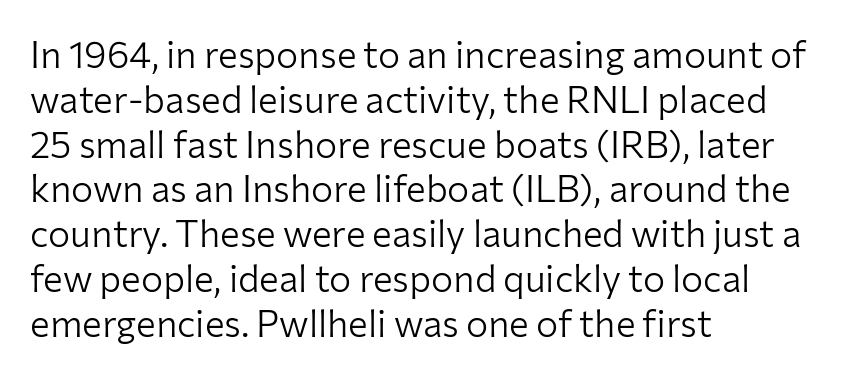
{"serif": "no", "italic": "no", "bold": "no", "weight": "light", "width": "normal", "stroke_contrast": "low", "x_height": "medium", "monospaced": "no", "underline": "no", "align": "left", "line_spacing_ratio": 1.21, "letter_spacing": "normal", "letter_spacing_em": 0.0, "glyph_px": 37}
